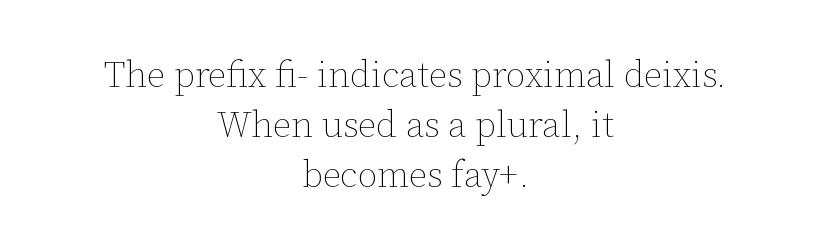
The image shows 36 px thin type, upright; set centered, normal line spacing (1.39x), normal letter spacing, not underlined; low stroke contrast and a medium x-height.
